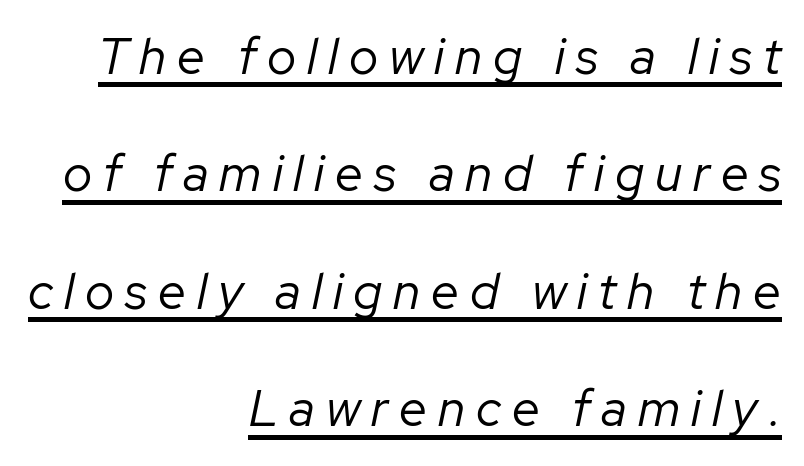
The image shows 50 px regular-weight type, italic (leaning right); set right-aligned, loose line spacing (2.35x), unusually wide letter spacing (+0.22 em), underlined; low stroke contrast and a medium x-height.
